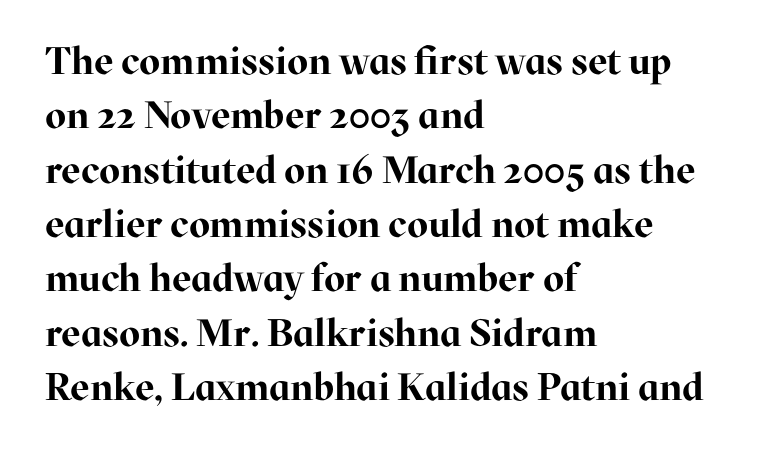
Q: Is the text bold? A: Yes.
Q: Is the text italic (slanted)? A: No, it is upright.
Q: Is the typeface a serif or a sans-serif typeface? A: Serif.
Q: Is the text underlined? A: No.
Q: How is the paragraph aligned? A: Left-aligned.
Q: Is the spacing between letters normal or unusually wide? A: Normal.
Q: Is the spacing between lines tight, normal or loose? A: Normal.
Q: Width (condensed, normal, or wide)? A: Normal.
Q: Stroke contrast? A: High.
Q: x-height? A: Medium.
Q: Monospaced? A: No.
